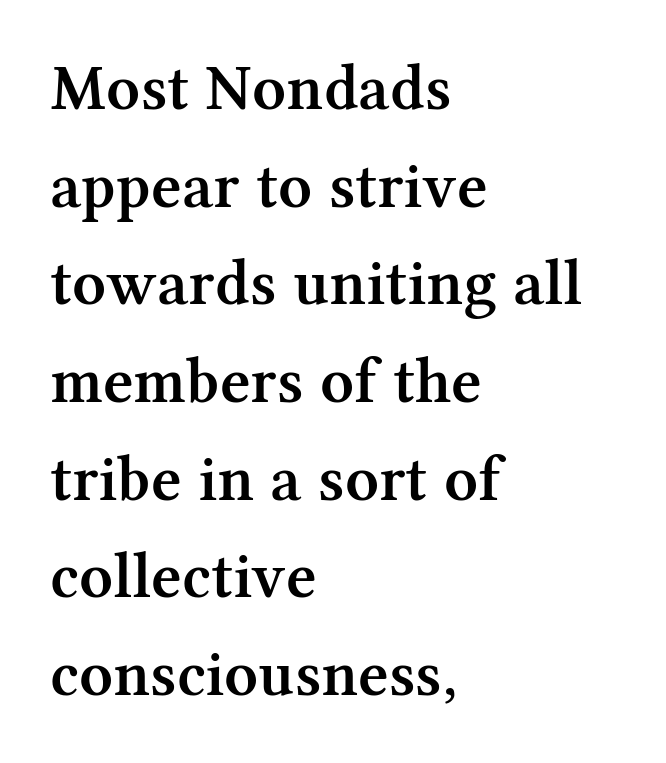
This sample has the flowing, uneven cadence of proportional lettering. The letters stand upright; this is a roman face. I'd call this a serif setting — the letters wear small feet. The designer left line spacing at the default. Does the copy run flush right? No — it runs flush left.
